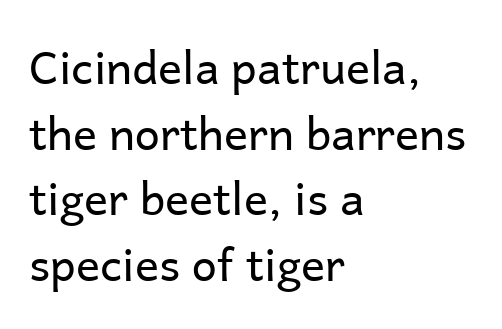
{"serif": "no", "italic": "no", "bold": "no", "weight": "regular", "width": "normal", "stroke_contrast": "low", "x_height": "medium", "monospaced": "no", "underline": "no", "align": "left", "line_spacing": "normal", "line_spacing_ratio": 1.46, "letter_spacing": "normal", "letter_spacing_em": 0.0, "glyph_px": 45}
